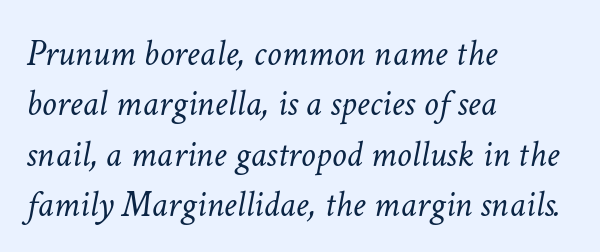
Q: Is the text bold? A: No.
Q: Is the text italic (slanted)? A: Yes, it leans right by about 11 degrees.
Q: Is the text underlined? A: No.
Q: How is the paragraph aligned? A: Left-aligned.
Q: Is the spacing between letters normal or unusually wide? A: Normal.
Q: Is the spacing between lines tight, normal or loose? A: Normal.
Q: Width (condensed, normal, or wide)? A: Normal.
Q: Stroke contrast? A: Low.
Q: x-height? A: Medium.
Q: Monospaced? A: No.
